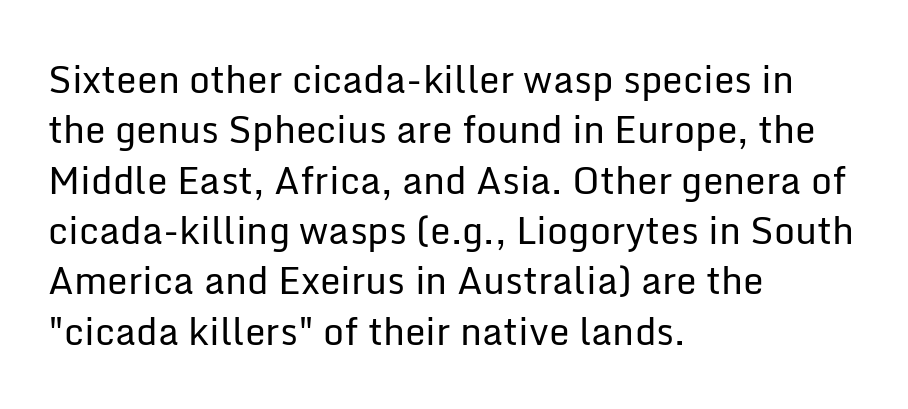
{"serif": "no", "italic": "no", "bold": "no", "weight": "regular", "width": "normal", "stroke_contrast": "low", "x_height": "medium", "monospaced": "no", "underline": "no", "align": "left", "line_spacing": "normal", "line_spacing_ratio": 1.36, "letter_spacing": "normal", "letter_spacing_em": 0.0, "glyph_px": 37}
